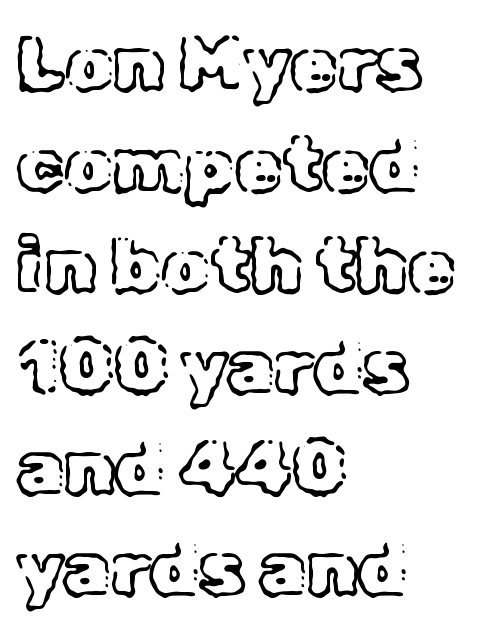
{"italic": "no", "width": "normal", "x_height": "medium", "monospaced": "no", "underline": "no", "align": "left", "line_spacing": "normal", "line_spacing_ratio": 1.33, "letter_spacing": "normal", "letter_spacing_em": 0.0, "glyph_px": 76}
